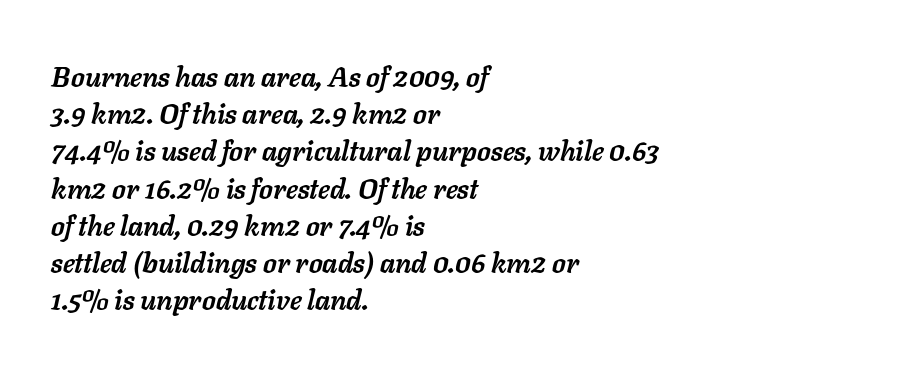
The image shows 28 px semibold type, italic (leaning right); set left-aligned, normal line spacing (1.33x), normal letter spacing, not underlined; low stroke contrast and a medium x-height.
